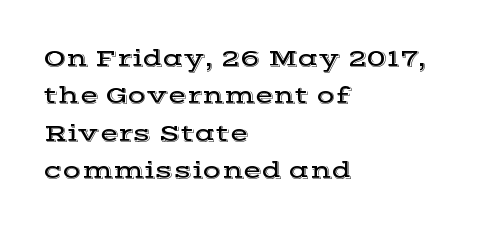
Q: Is the text italic (slanted)? A: No, it is upright.
Q: Is the text underlined? A: No.
Q: How is the paragraph aligned? A: Left-aligned.
Q: Is the spacing between letters normal or unusually wide? A: Normal.
Q: Is the spacing between lines tight, normal or loose? A: Normal.
